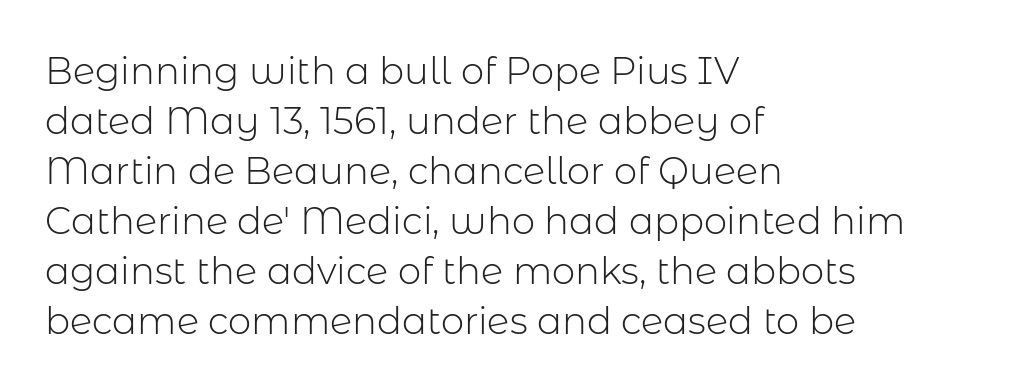
{"serif": "no", "italic": "no", "bold": "no", "weight": "light", "width": "normal", "stroke_contrast": "low", "x_height": "medium", "monospaced": "no", "underline": "no", "align": "left", "line_spacing": "normal", "line_spacing_ratio": 1.35, "letter_spacing": "normal", "letter_spacing_em": 0.0, "glyph_px": 37}
